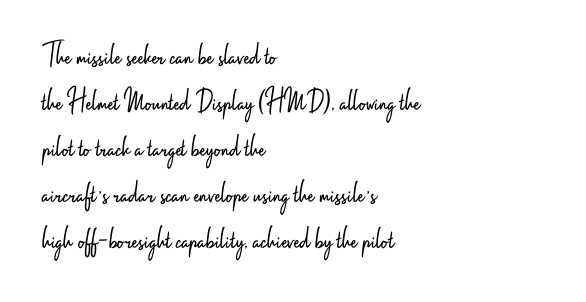
Q: Is the text bold? A: No.
Q: Is the text italic (slanted)? A: Yes.
Q: Is the typeface a serif or a sans-serif typeface? A: Sans-serif.
Q: Is the text underlined? A: No.
Q: How is the paragraph aligned? A: Left-aligned.
Q: Is the spacing between letters normal or unusually wide? A: Normal.
Q: Is the spacing between lines tight, normal or loose? A: Normal.
Q: Width (condensed, normal, or wide)? A: Condensed.
Q: Stroke contrast? A: Low.
Q: x-height? A: Small.
Q: Monospaced? A: No.
